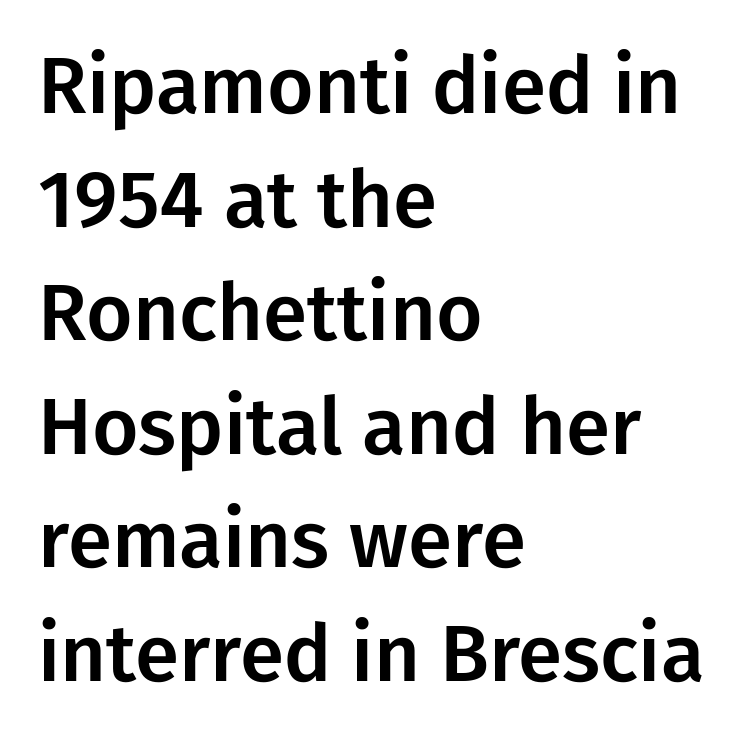
{"serif": "no", "italic": "no", "width": "normal", "stroke_contrast": "low", "x_height": "medium", "monospaced": "no", "underline": "no", "align": "left", "line_spacing": "normal", "line_spacing_ratio": 1.42, "letter_spacing": "normal", "letter_spacing_em": 0.0, "glyph_px": 80}
